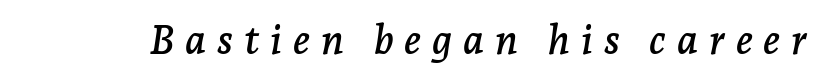
The letters advance in unequal steps, a hallmark of proportional type. Anything drawn beneath the words? Only blank space. Is the type slanted? Yes — the strokes lean at a clear angle. The type is letterspaced generously, with wide tracking. Are there feet on the stems? There are — it's a serif.
